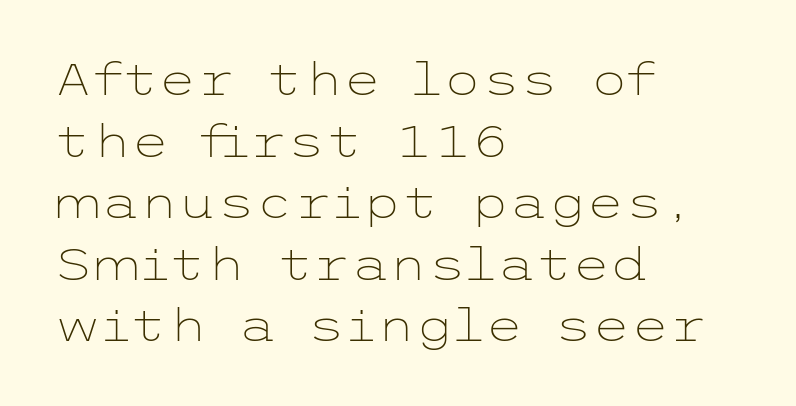
The strip under each line holds only bare page. A normal amount of white space separates one row of letters from the next. This is roman type, the default non-slanted kind. Classification — sans serif. Honestly, the letter spacing is just normal — you wouldn't notice it. No heavy texture on the line: the type isn't bold.
